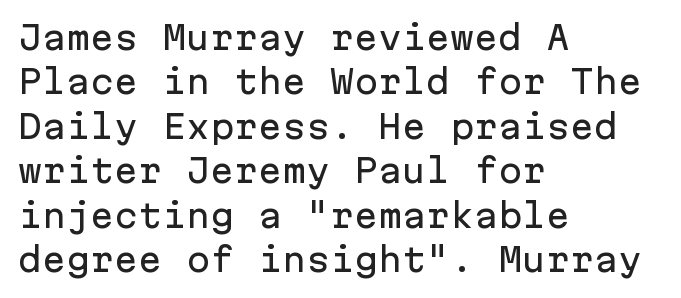
{"serif": "no", "italic": "no", "width": "normal", "stroke_contrast": "low", "x_height": "medium", "monospaced": "yes", "underline": "no", "align": "left", "line_spacing": "normal", "line_spacing_ratio": 1.39, "letter_spacing": "normal", "letter_spacing_em": 0.0, "glyph_px": 32}
